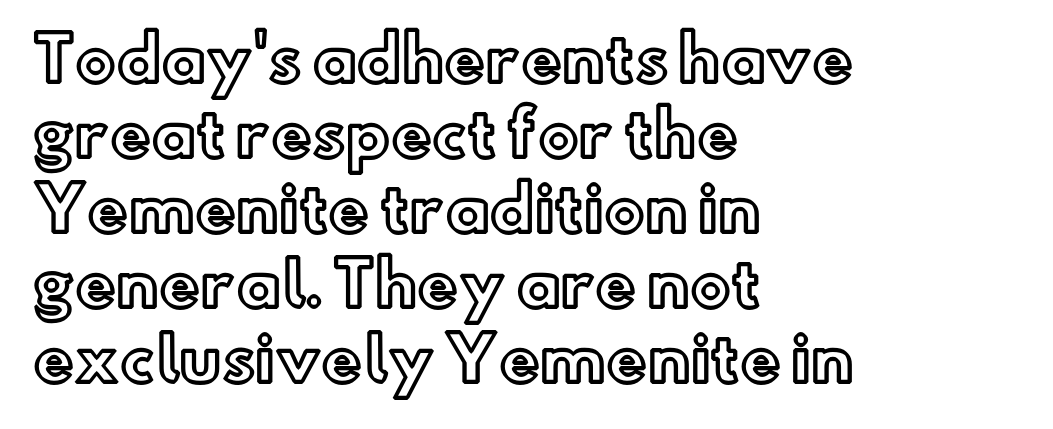
The image shows 61 px text type, upright; set left-aligned, line spacing 1.23x, normal letter spacing, not underlined; a small x-height.
